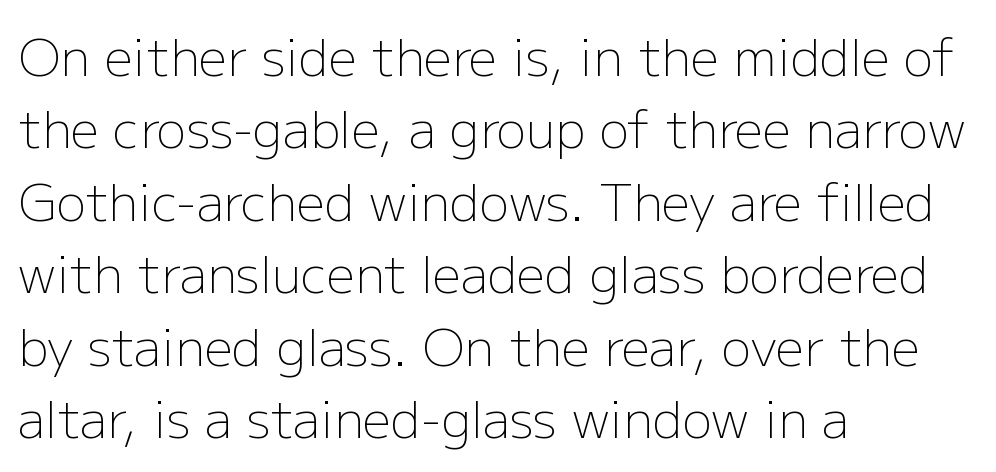
The image shows 50 px light sans-serif type, upright; set left-aligned, normal line spacing (1.45x), normal letter spacing, not underlined; low stroke contrast and a medium x-height.
